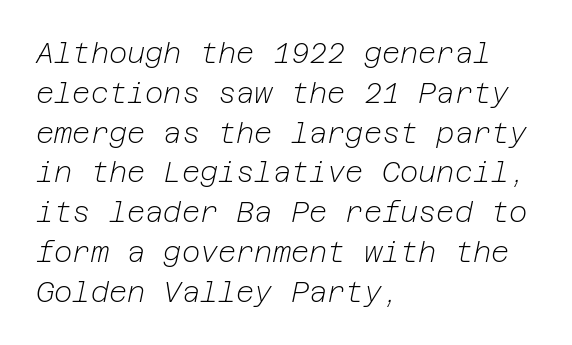
No word sits above an underline. The typesetter chose a ragged-right arrangement here. Unbolded letterforms with no extra heft. There's an unmistakable incline to the writing here.
